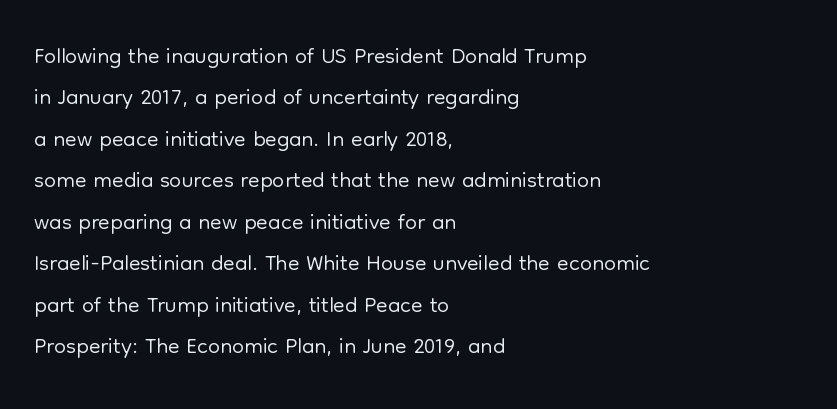
The image shows 34 px light sans-serif type, upright; set left-aligned, line spacing 1.22x, normal letter spacing, not underlined; low stroke contrast and a medium x-height.
